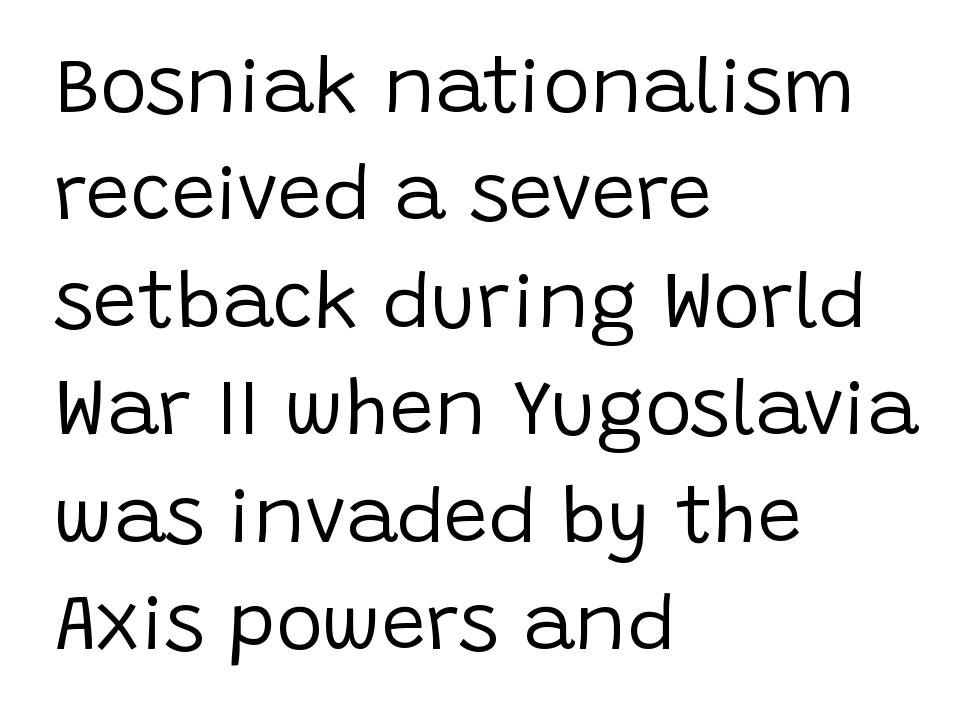
The image shows 79 px regular-weight sans-serif type, upright; set left-aligned, normal line spacing (1.36x), normal letter spacing, not underlined; low stroke contrast and a large x-height.
